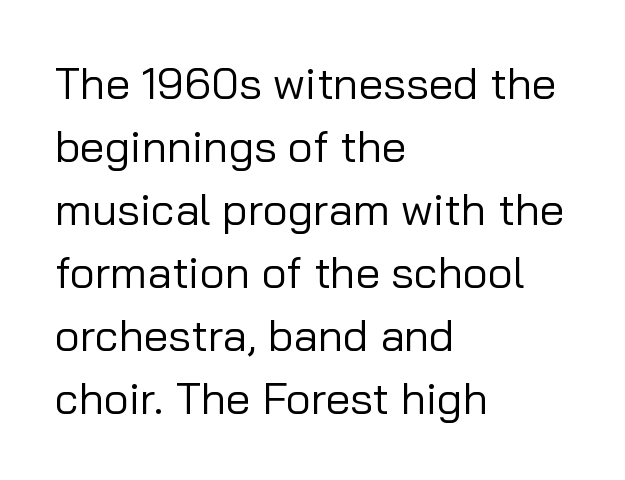
One-word summary of the alignment: left. Vertical spacing — default. A roman cut, with each character standing at attention. You could call the tracking neutral — neither tight nor loose. Do the characters align in a grid? No, the font is proportional.
